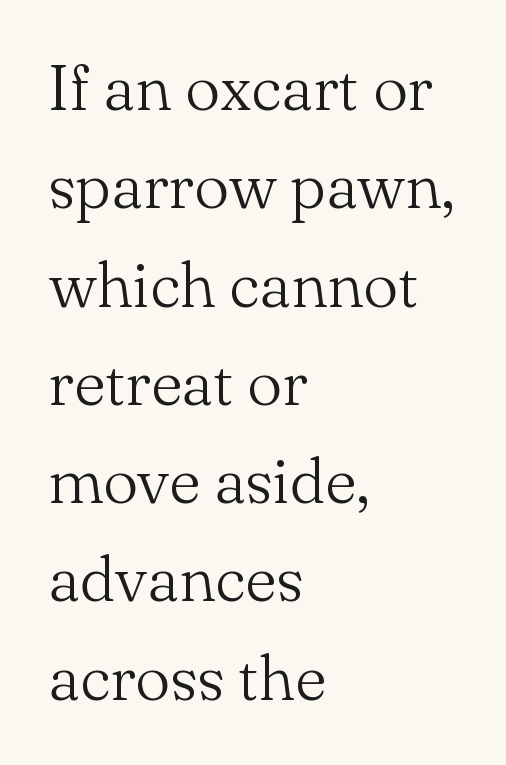
{"serif": "yes", "italic": "no", "bold": "no", "weight": "light", "width": "normal", "stroke_contrast": "medium", "x_height": "small", "monospaced": "no", "underline": "no", "align": "left", "line_spacing": "normal", "line_spacing_ratio": 1.56, "letter_spacing": "normal", "letter_spacing_em": 0.0, "glyph_px": 63}
